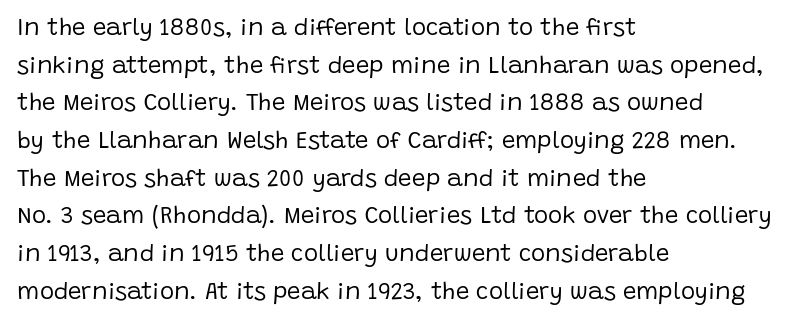
The image shows 24 px text type, upright; set left-aligned, normal line spacing (1.57x), normal letter spacing, not underlined.
